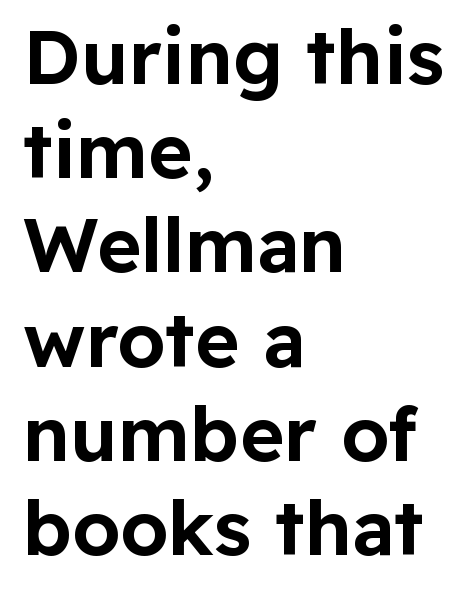
The area under the type is left untouched. This rendering uses left alignment, leaving the right contour irregular. The letters advance in unequal steps, a hallmark of proportional type. Characters follow at the spacing the type designer built in. The text was rendered using a sans face with plain stroke endings. Unlike italic type, these characters show no tilt at all.
